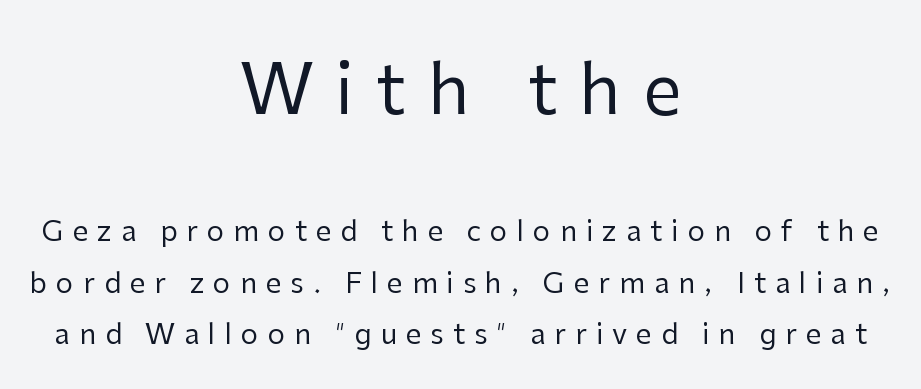
Q: Is the text bold? A: No.
Q: Is the text italic (slanted)? A: No, it is upright.
Q: Is the typeface a serif or a sans-serif typeface? A: Sans-serif.
Q: Is the text underlined? A: No.
Q: How is the paragraph aligned? A: Centered.
Q: Is the spacing between letters normal or unusually wide? A: Unusually wide.
Q: Which block of text is set in a larger size, the first (top) or the second (bottom)? A: The first (top) one.
Q: Width (condensed, normal, or wide)? A: Normal.
Q: Stroke contrast? A: Low.
Q: x-height? A: Medium.
Q: Monospaced? A: No.
